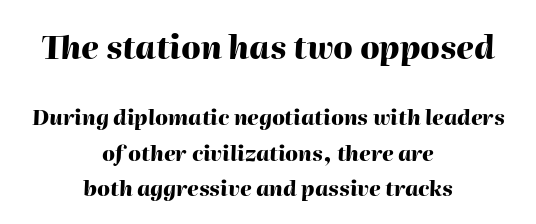
{"italic": "yes", "lean": "right", "slant_degrees": 2, "bold": "yes", "weight": "heavy", "width": "normal", "stroke_contrast": "high", "x_height": "medium", "monospaced": "no", "underline": "no", "align": "center", "line_spacing": "normal", "line_spacing_ratio": 1.68, "letter_spacing": "normal", "letter_spacing_em": 0.0, "larger_block": "first", "size_ratio": 1.52, "glyph_px": 32}
